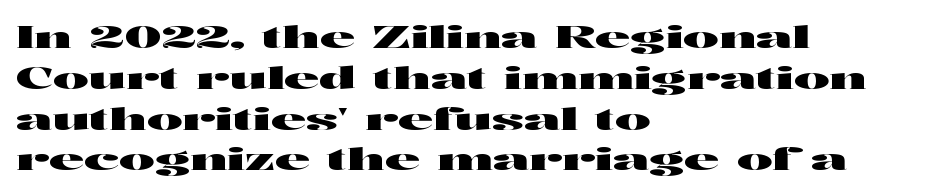
{"serif": "no", "italic": "no", "width": "wide", "stroke_contrast": "high", "x_height": "medium", "monospaced": "no", "underline": "no", "align": "left", "line_spacing": "normal", "line_spacing_ratio": 1.36, "letter_spacing": "normal", "letter_spacing_em": 0.0, "glyph_px": 30}
